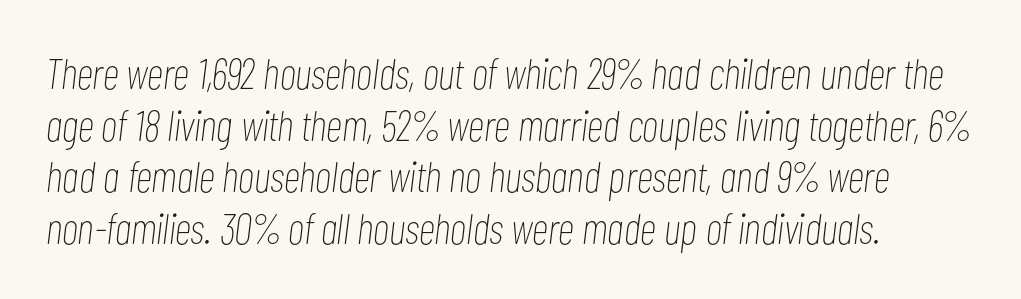
You could call the tracking neutral — neither tight nor loose. Horizontally, the lines are justified to the leading edge only. Weight class: somewhere from thin through regular. Style check: oblique.
